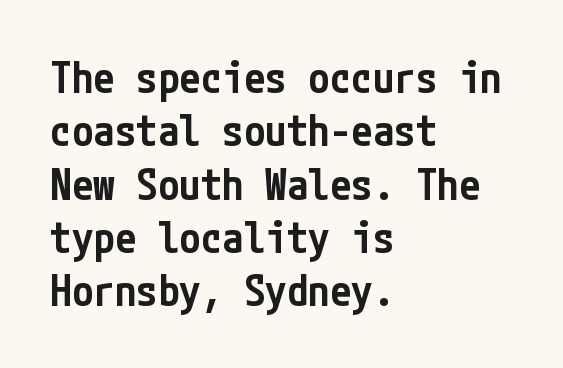
Observe the absence of serifs on each vertical stroke in this sample. The specimen omits any rule beneath the text block's lines. These lines are set flush left with a ragged right edge. Firm but not heavy-handed strokes: this text is semibold. Ascenders rise straight up at ninety degrees.
